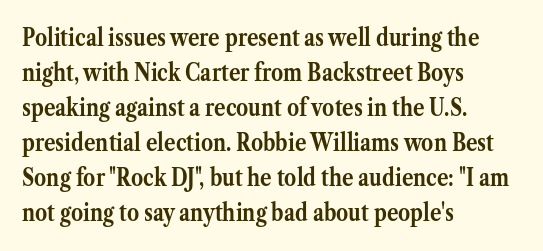
The image shows 24 px bold type, upright; set left-aligned, normal line spacing (1.46x), normal letter spacing, not underlined.
